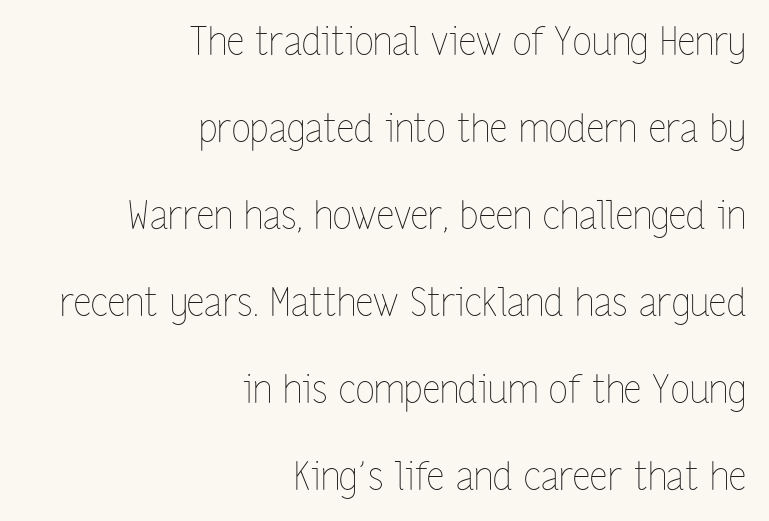
{"italic": "no", "bold": "no", "weight": "thin", "width": "condensed", "stroke_contrast": "low", "x_height": "medium", "monospaced": "no", "underline": "no", "align": "right", "line_spacing": "loose", "line_spacing_ratio": 2.23, "letter_spacing": "normal", "letter_spacing_em": 0.0, "glyph_px": 39}
